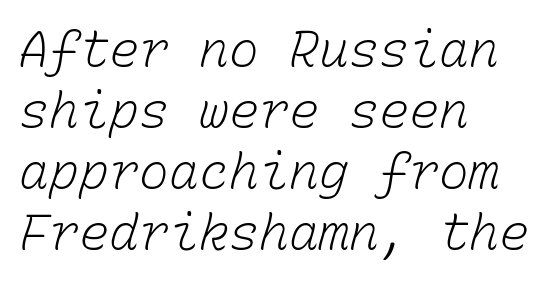
{"bold": "no", "weight": "light", "width": "normal", "stroke_contrast": "low", "x_height": "medium", "monospaced": "yes", "underline": "no", "align": "left", "line_spacing_ratio": 1.22, "letter_spacing": "normal", "letter_spacing_em": 0.0, "glyph_px": 50}
